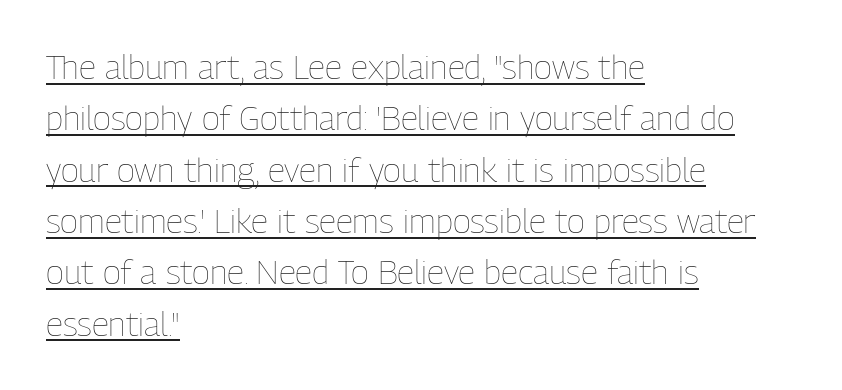
Layout note: lines flush left. Proportional: the letters do not fall into vertical columns. Is this a heavy cut? Hardly; it is regular or lighter. Default kerning and tracking; the words read as compact shapes. Designer's note — italics off, roman on.
